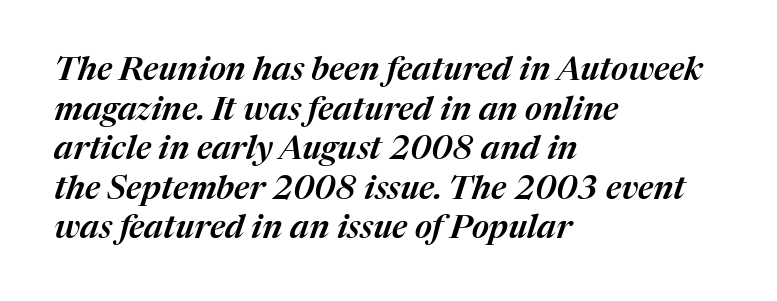
{"italic": "yes", "lean": "right", "slant_degrees": 17, "width": "normal", "stroke_contrast": "medium", "x_height": "medium", "monospaced": "no", "underline": "no", "align": "left", "line_spacing_ratio": 1.2, "letter_spacing": "normal", "letter_spacing_em": 0.0, "glyph_px": 33}
